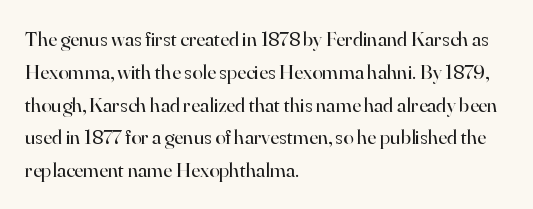
{"italic": "no", "bold": "no", "underline": "no", "align": "left", "line_spacing": "normal", "line_spacing_ratio": 1.56, "letter_spacing": "normal", "letter_spacing_em": 0.0, "glyph_px": 21}
